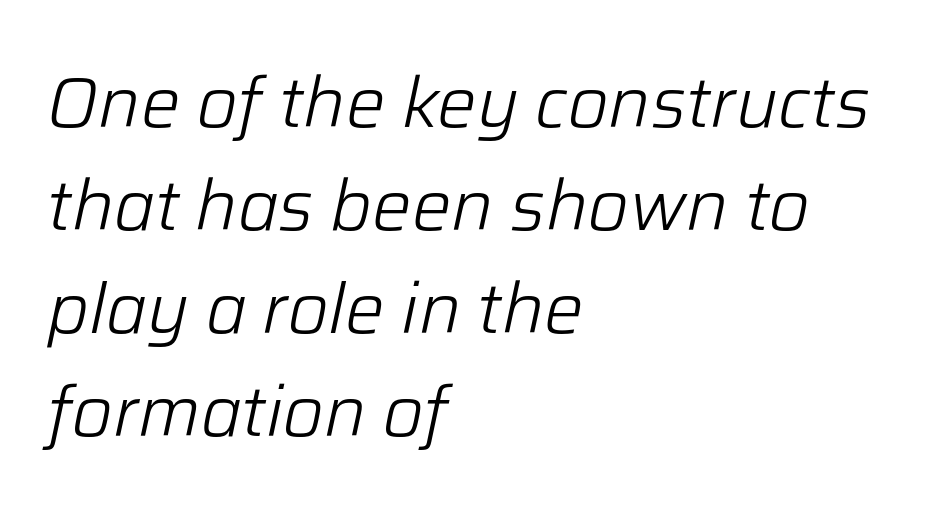
{"italic": "yes", "lean": "right", "slant_degrees": 12, "bold": "no", "weight": "light", "width": "normal", "stroke_contrast": "low", "x_height": "medium", "monospaced": "no", "underline": "no", "align": "left", "line_spacing": "normal", "line_spacing_ratio": 1.47, "letter_spacing": "normal", "letter_spacing_em": 0.0, "glyph_px": 70}
